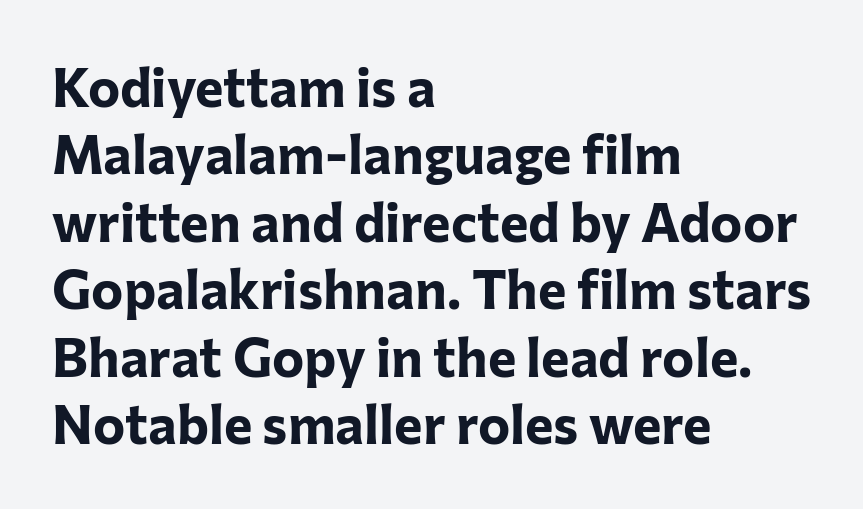
Q: Is the text bold? A: Yes.
Q: Is the text italic (slanted)? A: No, it is upright.
Q: Is the typeface a serif or a sans-serif typeface? A: Sans-serif.
Q: Is the text underlined? A: No.
Q: How is the paragraph aligned? A: Left-aligned.
Q: Is the spacing between letters normal or unusually wide? A: Normal.
Q: Is the spacing between lines tight, normal or loose? A: Normal.
Q: Width (condensed, normal, or wide)? A: Normal.
Q: Stroke contrast? A: Low.
Q: x-height? A: Medium.
Q: Monospaced? A: No.
